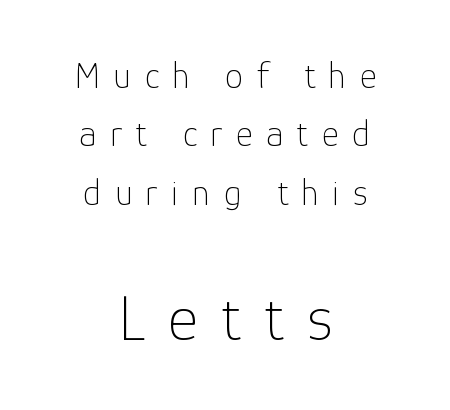
If you drew a line through each stem, it would be perfectly vertical. Each letter keeps its own natural width here, so spacing adapts to shape. Is this a heavy cut? Hardly; it is regular or lighter. The letters are spread apart with noticeably loose tracking. A clean baseline with only descenders dipping below it.
